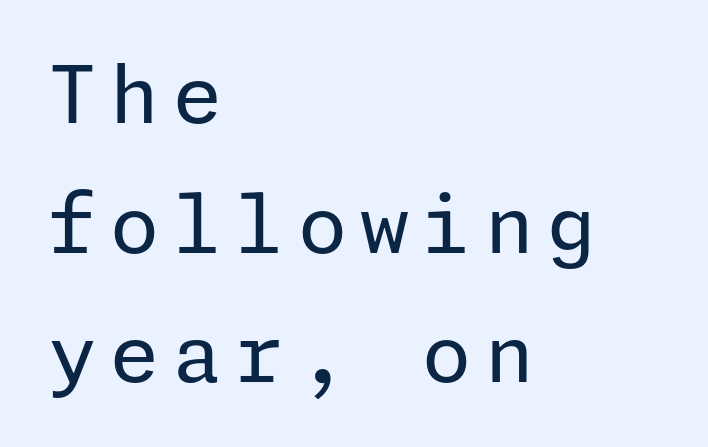
The image shows 79 px regular-weight sans-serif type, upright; set left-aligned, normal line spacing (1.64x), not underlined; low stroke contrast and a medium x-height.
